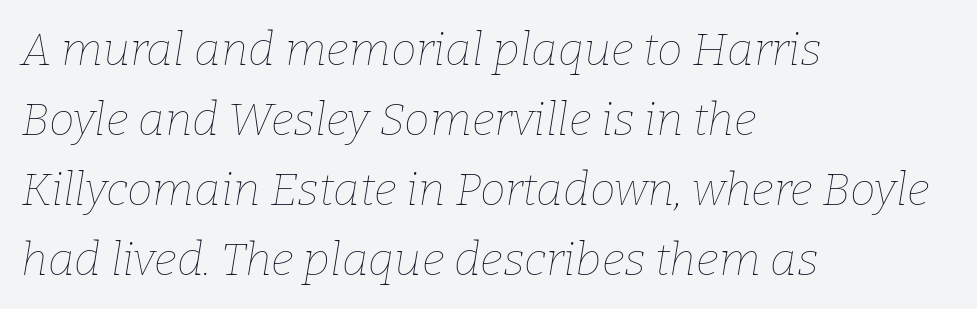
Is this a fixed-width face? No — the glyphs have proportional, varying widths. Short and long lines alike share a common starting point at left. Compared with typical body copy, the letter spacing here is the same. Check under the words: just untouched page.
